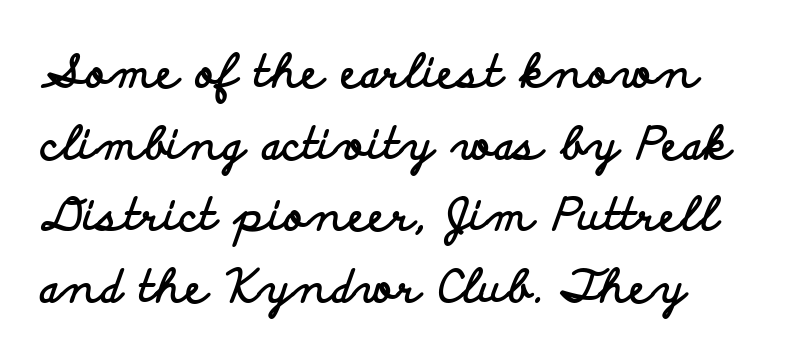
The letterforms sit shoulder to shoulder at normal distance. Type style note: lacks serifs. The typesetting leans heavy: a genuine bold. Honestly, the row spacing looks completely unremarkable. Bare-footed words on every line.
